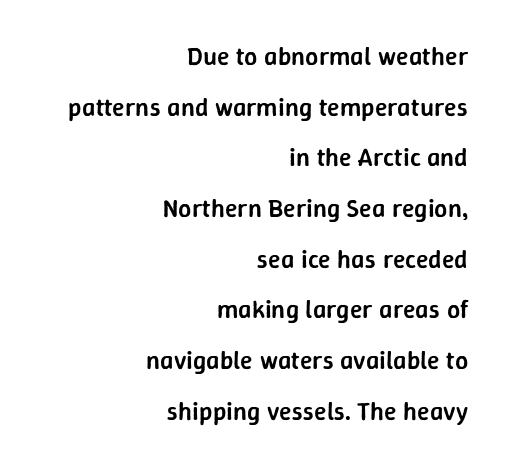
Only glyphs here, with clear space below each row. Caption: semibold face, moderately heavy strokes. No extra tracking has been applied to these lines. Unlike italic type, these characters show no tilt at all.
